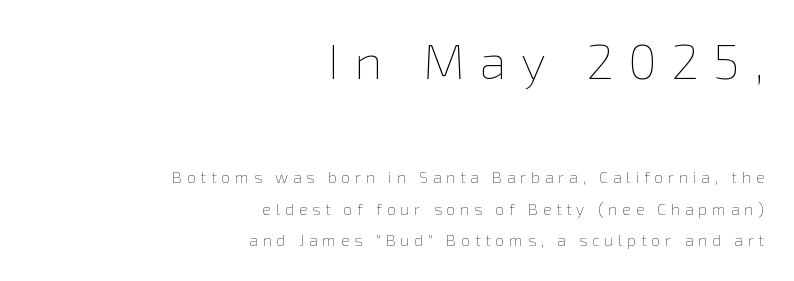
The image shows 49 px thin type, upright; set right-aligned, loose line spacing (1.99x), unusually wide letter spacing (+0.3 em), not underlined; the first (top) block is 3.06x larger; a medium x-height.
